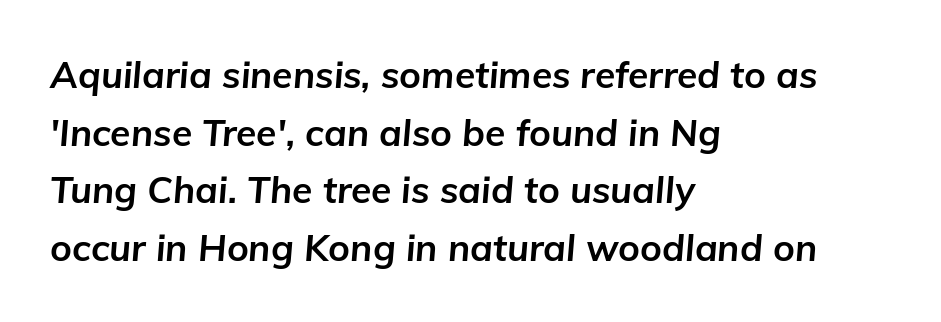
Q: Is the text bold? A: Yes.
Q: Is the text italic (slanted)? A: Yes, it leans right by about 5 degrees.
Q: Is the text underlined? A: No.
Q: How is the paragraph aligned? A: Left-aligned.
Q: Is the spacing between letters normal or unusually wide? A: Normal.
Q: Is the spacing between lines tight, normal or loose? A: Normal.
Q: Width (condensed, normal, or wide)? A: Normal.
Q: Stroke contrast? A: Low.
Q: x-height? A: Medium.
Q: Monospaced? A: No.
